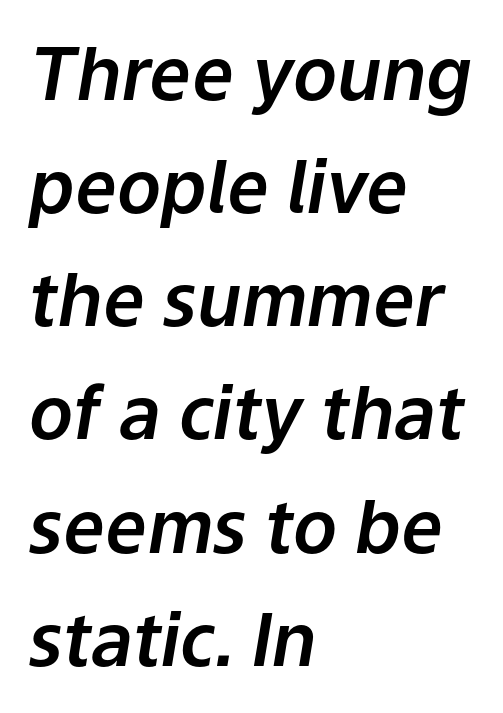
The image shows 73 px text type, italic (leaning right); set left-aligned, normal line spacing (1.55x), normal letter spacing, not underlined; low stroke contrast and a medium x-height.
